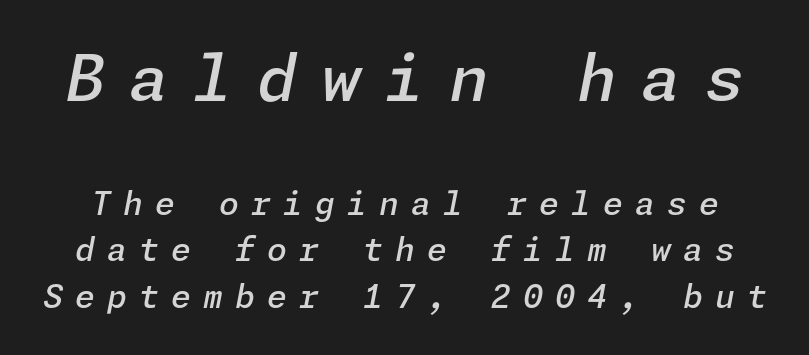
The strip under each line holds only bare page. Note: larger setting up top, smaller setting below. Students, note that the glyphs here are deliberately spaced far apart. The designer left line spacing at the default. Does the weight exceed regular? Yes, but only to semibold.
